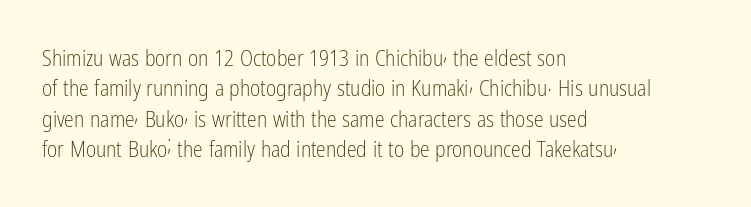
{"italic": "no", "bold": "no", "underline": "no", "align": "left", "line_spacing": "normal", "line_spacing_ratio": 1.38, "letter_spacing": "normal", "letter_spacing_em": 0.0, "glyph_px": 22}
